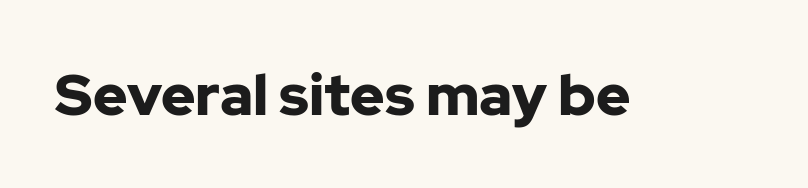
Q: Is the text bold? A: Yes.
Q: Is the text italic (slanted)? A: No, it is upright.
Q: Is the typeface a serif or a sans-serif typeface? A: Sans-serif.
Q: Is the text underlined? A: No.
Q: Is the spacing between letters normal or unusually wide? A: Normal.
Q: Width (condensed, normal, or wide)? A: Normal.
Q: Stroke contrast? A: Low.
Q: x-height? A: Medium.
Q: Monospaced? A: No.
